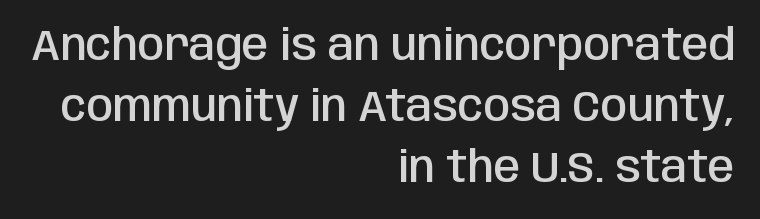
Think of a printed novel: that variable character pitch is what you see here. All the whitespace from short lines collects on the left. Summary of vertical rhythm: regular, with standard interline spacing. The space directly below the letters is spotless. The font family rendered here belongs to the sans-serif group.
